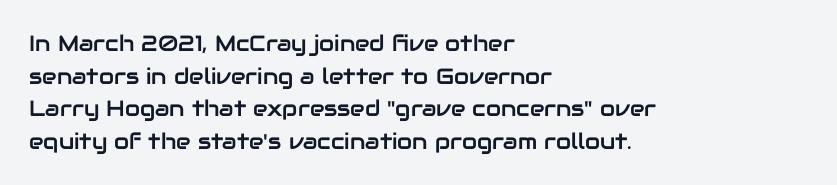
Q: Is the text italic (slanted)? A: No, it is upright.
Q: Is the text underlined? A: No.
Q: How is the paragraph aligned? A: Left-aligned.
Q: Is the spacing between letters normal or unusually wide? A: Normal.
Q: Is the spacing between lines tight, normal or loose? A: Normal.
